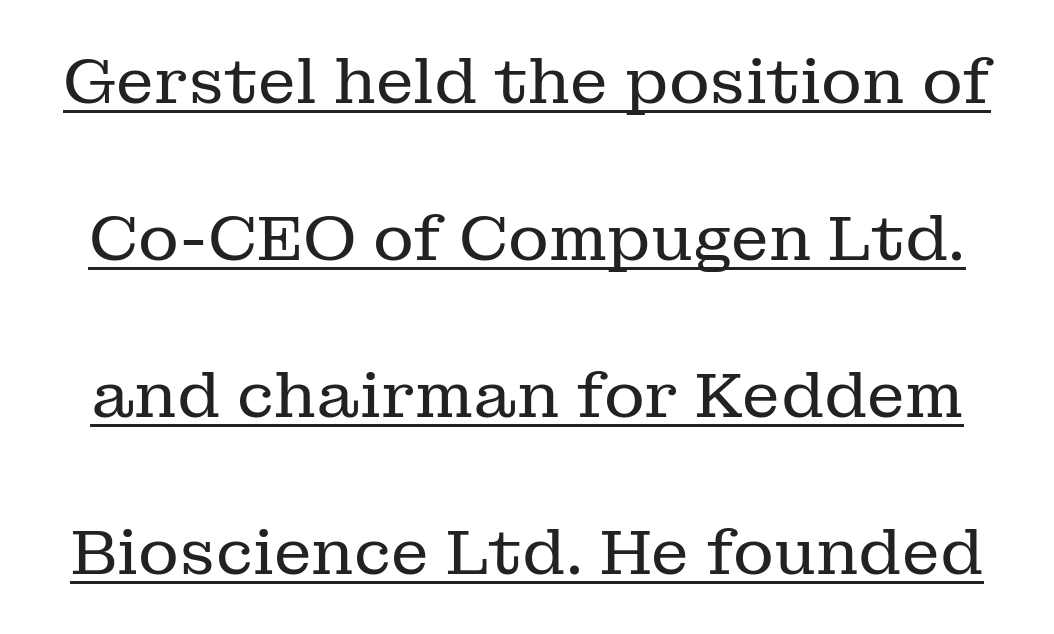
Q: Is the text bold? A: No.
Q: Is the text italic (slanted)? A: No, it is upright.
Q: Is the typeface a serif or a sans-serif typeface? A: Serif.
Q: Is the text underlined? A: Yes.
Q: Is the spacing between letters normal or unusually wide? A: Normal.
Q: Is the spacing between lines tight, normal or loose? A: Loose.
Q: Width (condensed, normal, or wide)? A: Normal.
Q: Stroke contrast? A: Low.
Q: x-height? A: Medium.
Q: Monospaced? A: No.
